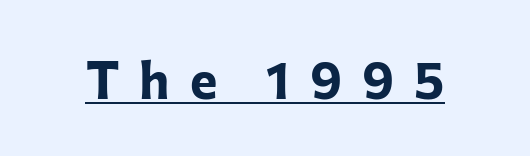
Q: Is the text bold? A: Yes.
Q: Is the text italic (slanted)? A: No, it is upright.
Q: Is the typeface a serif or a sans-serif typeface? A: Sans-serif.
Q: Is the text underlined? A: Yes.
Q: Is the spacing between letters normal or unusually wide? A: Unusually wide.
Q: Width (condensed, normal, or wide)? A: Normal.
Q: Stroke contrast? A: Low.
Q: x-height? A: Medium.
Q: Monospaced? A: No.
